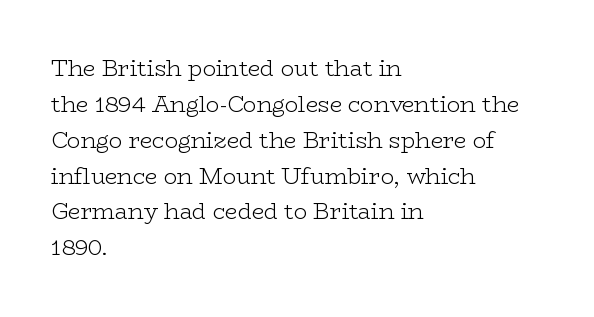
Q: Is the text bold? A: No.
Q: Is the text italic (slanted)? A: No, it is upright.
Q: Is the text underlined? A: No.
Q: How is the paragraph aligned? A: Left-aligned.
Q: Is the spacing between letters normal or unusually wide? A: Normal.
Q: Is the spacing between lines tight, normal or loose? A: Normal.
